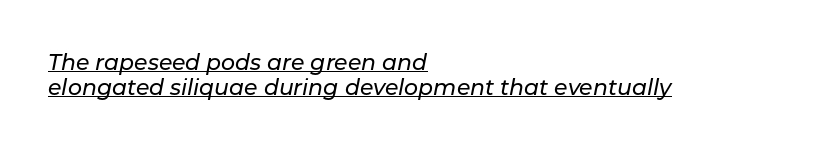
The image shows 22 px text type, italic (leaning right); set left-aligned, tight line spacing (1.12x), normal letter spacing, underlined.
